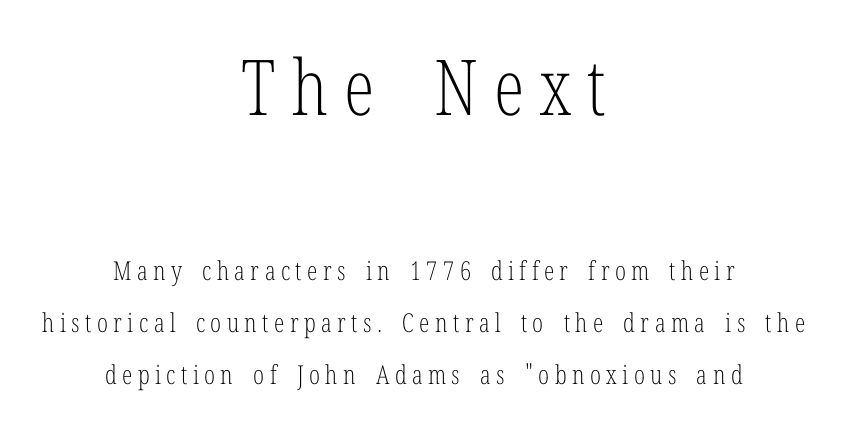
{"serif": "yes", "italic": "no", "bold": "no", "weight": "light", "width": "condensed", "stroke_contrast": "low", "x_height": "medium", "monospaced": "no", "underline": "no", "align": "center", "line_spacing": "loose", "line_spacing_ratio": 2.0, "letter_spacing": "wide", "letter_spacing_em": 0.21, "larger_block": "first", "size_ratio": 2.96, "glyph_px": 77}
